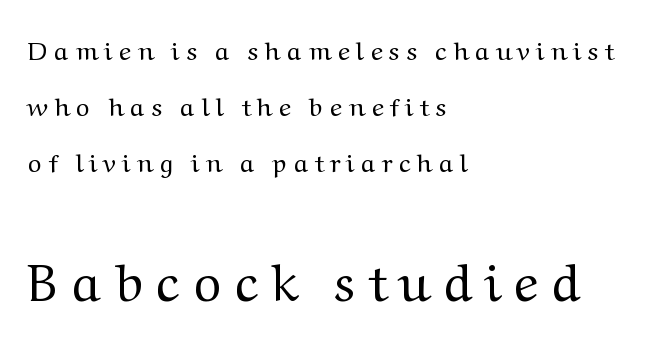
Q: Is the text bold? A: No.
Q: Is the text italic (slanted)? A: No, it is upright.
Q: Is the typeface a serif or a sans-serif typeface? A: Serif.
Q: Is the text underlined? A: No.
Q: How is the paragraph aligned? A: Left-aligned.
Q: Is the spacing between letters normal or unusually wide? A: Unusually wide.
Q: Is the spacing between lines tight, normal or loose? A: Loose.
Q: Which block of text is set in a larger size, the first (top) or the second (bottom)? A: The second (bottom) one.
Q: Width (condensed, normal, or wide)? A: Normal.
Q: Stroke contrast? A: Medium.
Q: x-height? A: Medium.
Q: Monospaced? A: No.
